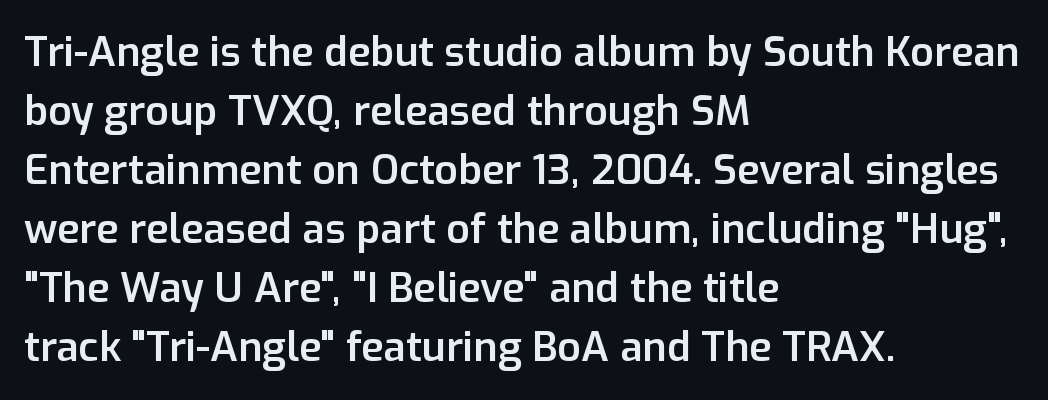
{"serif": "no", "italic": "no", "bold": "semi", "weight": "semibold", "width": "normal", "stroke_contrast": "low", "x_height": "medium", "monospaced": "no", "underline": "no", "align": "left", "line_spacing": "normal", "line_spacing_ratio": 1.44, "letter_spacing": "normal", "letter_spacing_em": 0.0, "glyph_px": 41}
